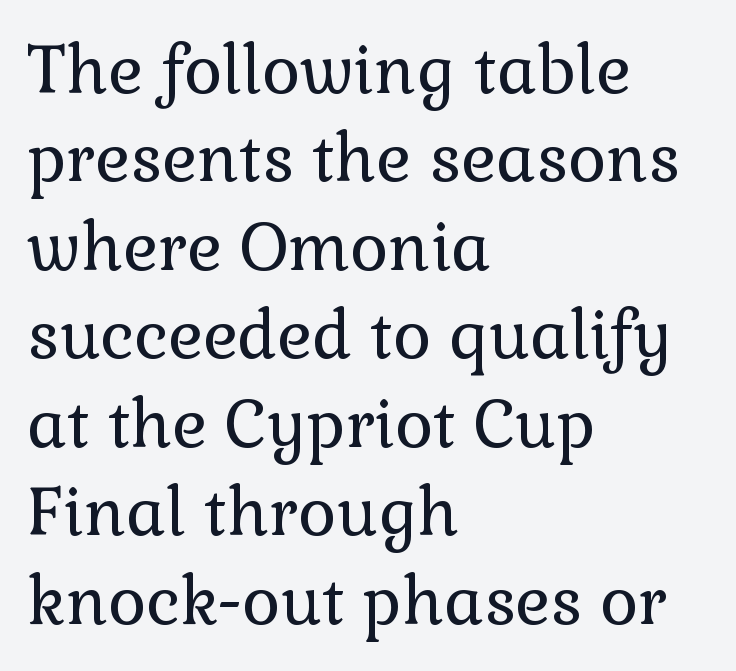
The foot of each line stays bare and open. This reads as an unemphasized weight, regular at the heaviest. The paragraph has a hard left edge and a soft right edge. Students, note that the glyphs here touch the page at normal intervals.
